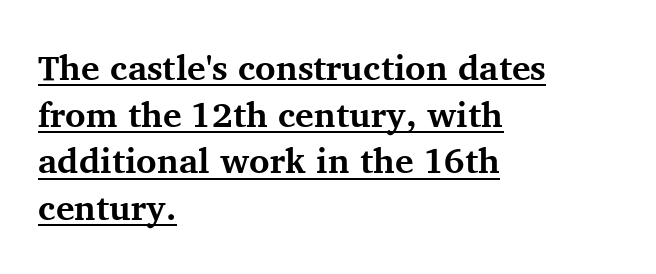
{"serif": "yes", "italic": "no", "bold": "yes", "weight": "bold", "width": "normal", "stroke_contrast": "medium", "x_height": "medium", "monospaced": "no", "underline": "yes", "align": "left", "line_spacing": "normal", "line_spacing_ratio": 1.33, "letter_spacing": "normal", "letter_spacing_em": 0.0, "glyph_px": 35}
